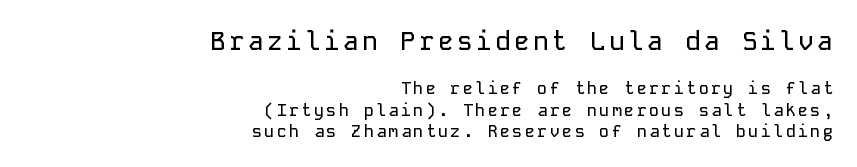
One-word summary of the alignment: right. Rows of type keep a routine distance in the vertical direction. The area under the type is left untouched. This layout puts the oversized block above and the modest block below. These lines were composed using upright roman letters.
